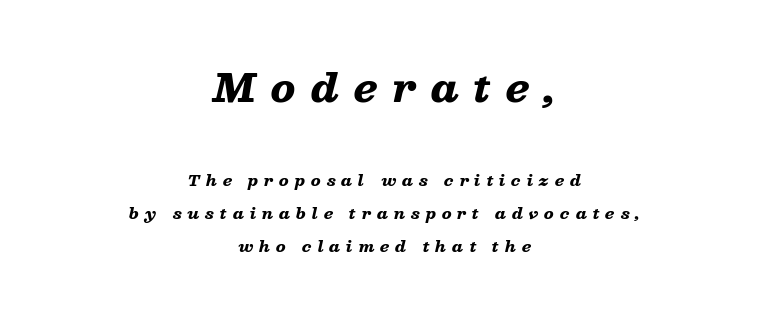
The typography opts for an oblique posture over an upright one. The rendering shrinks the type as you move from the upper chunk to the lower. A typesetter would call this leading open, well beyond the default. You could only call the tracking loose — the letters float apart. The strip under each line holds only bare page. Do the characters align in a grid? No, the font is proportional.
